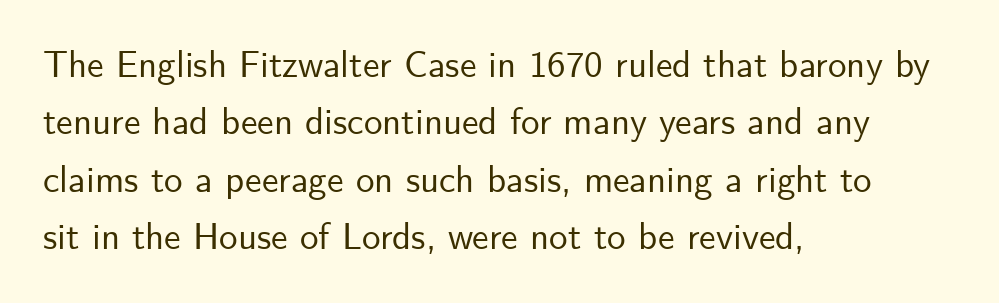
Q: Is the text italic (slanted)? A: No, it is upright.
Q: Is the typeface a serif or a sans-serif typeface? A: Sans-serif.
Q: Is the text underlined? A: No.
Q: How is the paragraph aligned? A: Left-aligned.
Q: Is the spacing between letters normal or unusually wide? A: Normal.
Q: Is the spacing between lines tight, normal or loose? A: Normal.
Q: Width (condensed, normal, or wide)? A: Normal.
Q: Stroke contrast? A: Low.
Q: x-height? A: Small.
Q: Monospaced? A: No.
